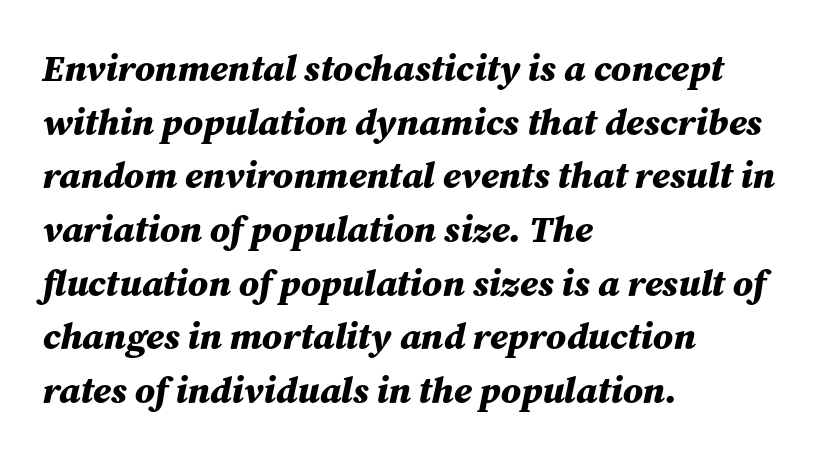
Line spacing here is normal. The strokes are fattened all the way to bold. In CSS terms this would be text-align: left. The letters are slanted; this is an italic face.
